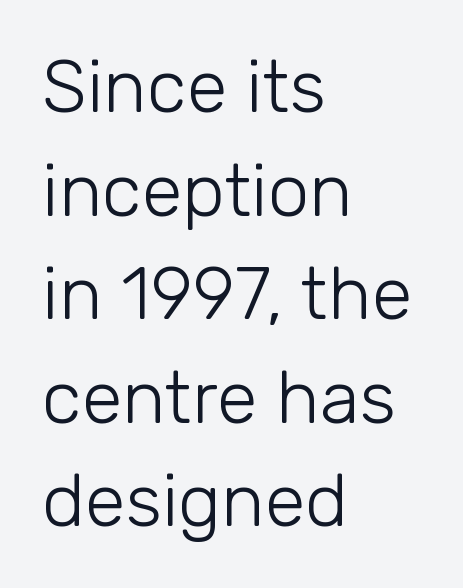
{"serif": "no", "italic": "no", "bold": "no", "weight": "light", "width": "normal", "stroke_contrast": "low", "x_height": "medium", "monospaced": "no", "underline": "no", "align": "left", "line_spacing": "normal", "line_spacing_ratio": 1.4, "letter_spacing": "normal", "letter_spacing_em": 0.0, "glyph_px": 74}
